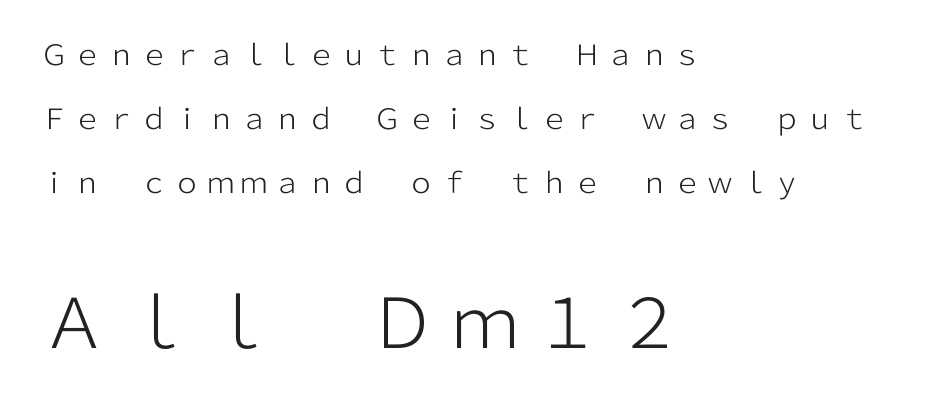
The image shows 69 px light sans-serif type, upright; set left-aligned, loose line spacing (2.28x), not underlined; the second (bottom) block is 2.46x larger; low stroke contrast and a medium x-height.
